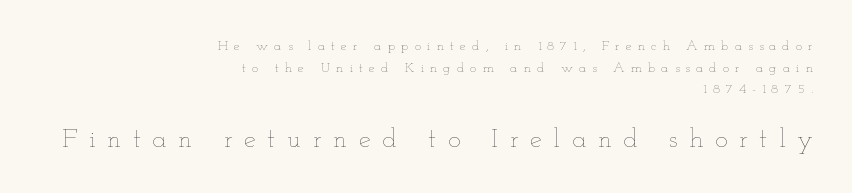
Character size in the trailing block exceeds that of the leading block. Clear beneath every line of the passage. Honestly, the row spacing looks completely unremarkable. Honestly, the letter spacing is so wide it's the main thing you notice. The weight would be labelled regular, book, light, or lighter still.
